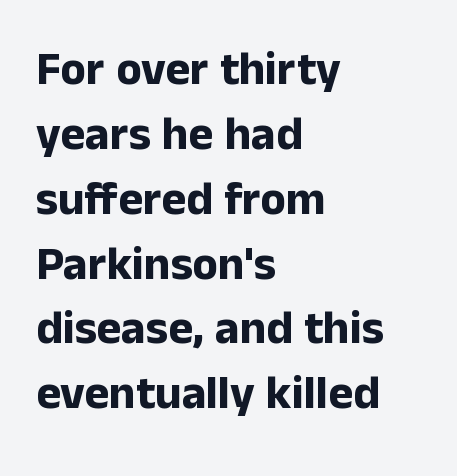
Q: Is the text bold? A: Yes.
Q: Is the text italic (slanted)? A: No, it is upright.
Q: Is the typeface a serif or a sans-serif typeface? A: Sans-serif.
Q: Is the text underlined? A: No.
Q: How is the paragraph aligned? A: Left-aligned.
Q: Is the spacing between letters normal or unusually wide? A: Normal.
Q: Is the spacing between lines tight, normal or loose? A: Normal.
Q: Width (condensed, normal, or wide)? A: Normal.
Q: Stroke contrast? A: Low.
Q: x-height? A: Medium.
Q: Monospaced? A: No.
